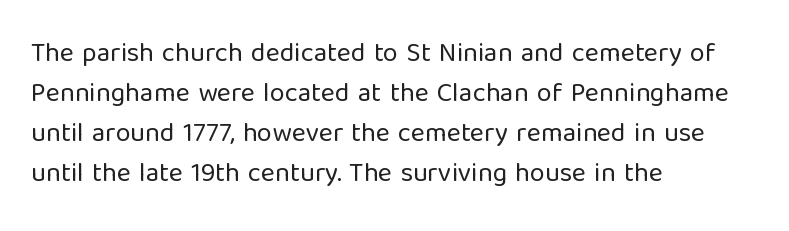
Italic: no, the glyphs are upright roman. Observe the ordinary spacing: letters are neighbours, not strangers. Line spacing here is normal. The zone under the glyphs is completely vacant. These lines stack with their left ends in a neat column.
